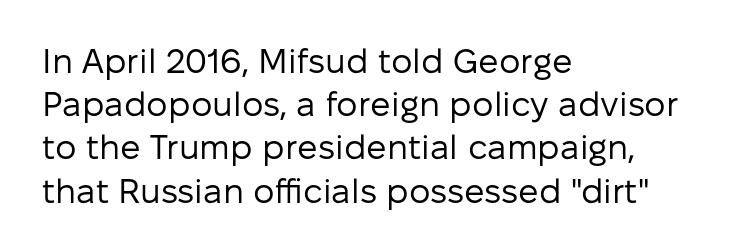
{"serif": "no", "italic": "no", "bold": "no", "weight": "regular", "width": "normal", "stroke_contrast": "low", "x_height": "medium", "monospaced": "no", "underline": "no", "align": "left", "line_spacing": "normal", "line_spacing_ratio": 1.27, "letter_spacing": "normal", "letter_spacing_em": 0.0, "glyph_px": 34}
